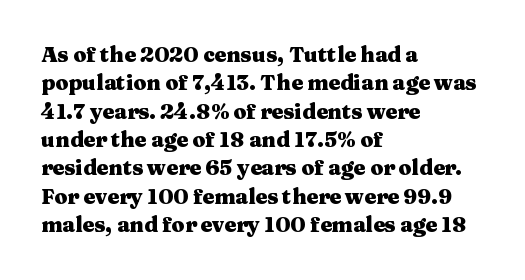
The image shows 21 px bold type, upright; set left-aligned, normal line spacing (1.35x), normal letter spacing, not underlined.
